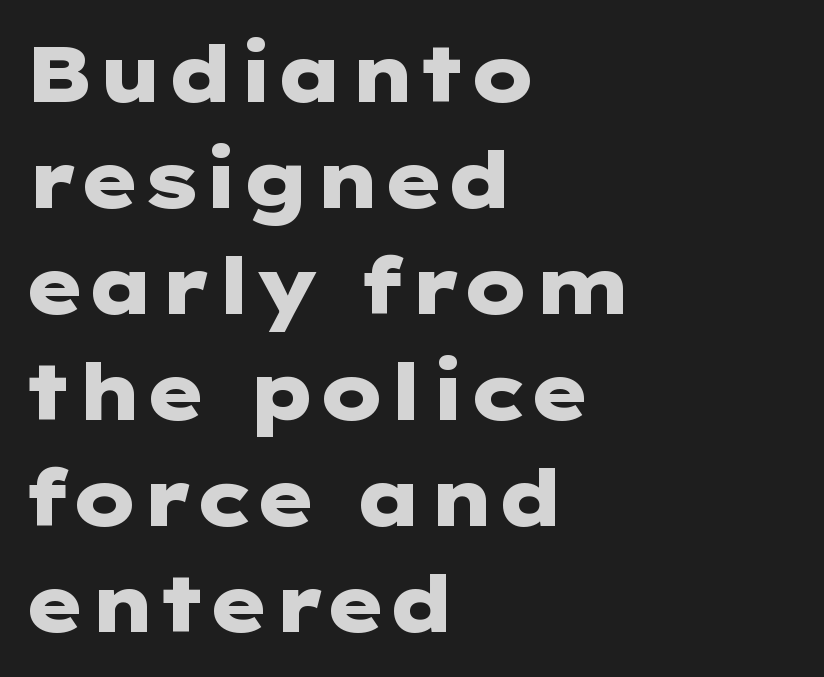
Q: Is the text bold? A: Yes.
Q: Is the text italic (slanted)? A: No, it is upright.
Q: Is the typeface a serif or a sans-serif typeface? A: Sans-serif.
Q: Is the text underlined? A: No.
Q: How is the paragraph aligned? A: Left-aligned.
Q: Is the spacing between letters normal or unusually wide? A: Normal.
Q: Is the spacing between lines tight, normal or loose? A: Normal.
Q: Width (condensed, normal, or wide)? A: Wide.
Q: Stroke contrast? A: Low.
Q: x-height? A: Medium.
